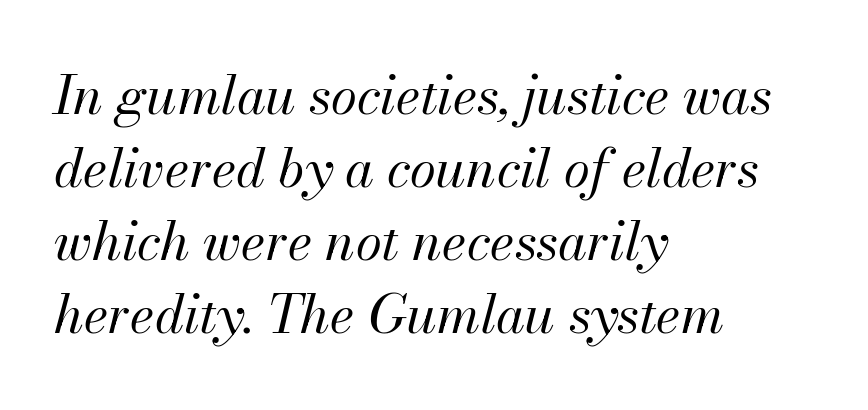
{"italic": "yes", "lean": "right", "slant_degrees": 13, "bold": "no", "weight": "regular", "width": "normal", "stroke_contrast": "medium", "x_height": "small", "monospaced": "no", "underline": "no", "align": "left", "line_spacing": "normal", "line_spacing_ratio": 1.38, "letter_spacing": "normal", "letter_spacing_em": 0.0, "glyph_px": 53}
